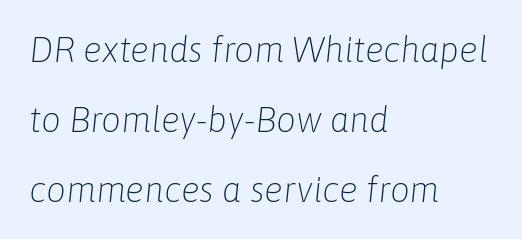
Leading is clearly above the norm, producing a sparse column. The weight tops out at a normal text grade. Each letter keeps its own natural width here, so spacing adapts to shape. The setting favours the left margin, as ordinary paragraphs usually do. Characters are canted at an angle relative to the baseline's perpendicular.
